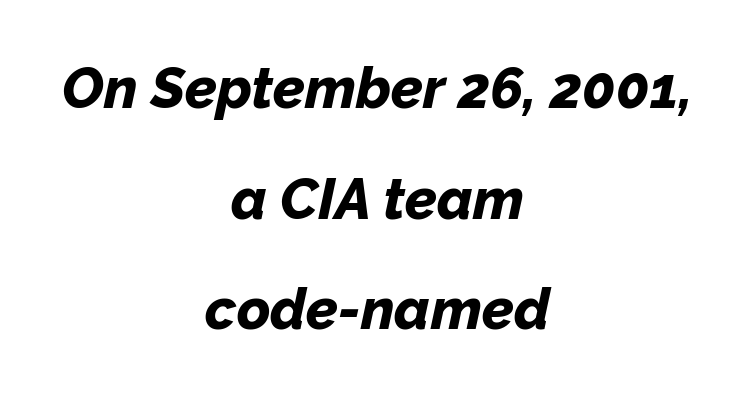
Honestly, the rows look like they've been pulled way apart. The rendering uses natural spacing where letterforms have individual widths. Caption: multi-line text, centered on the measure. Tall strokes in this sample are angled rather than plumb. Rule under the text: the space is simply empty. The letterforms sit shoulder to shoulder at normal distance.
